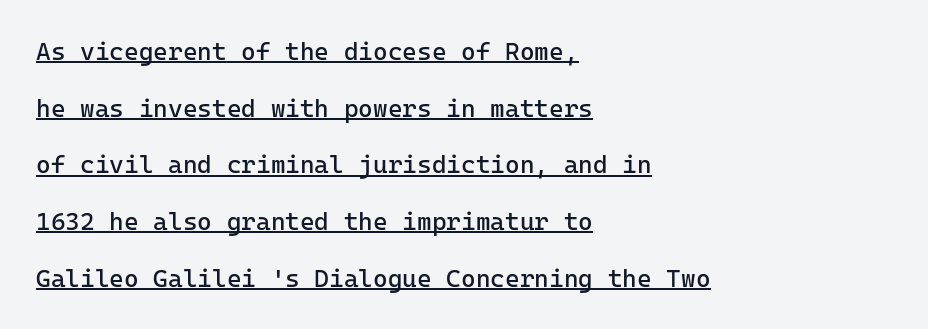
The image shows 25 px text type, upright; set left-aligned, loose line spacing (2.27x), normal letter spacing, underlined.
